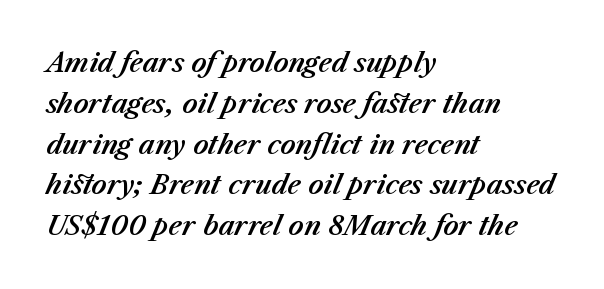
The image shows 26 px text type, italic (leaning right); set left-aligned, normal line spacing (1.57x), normal letter spacing, not underlined.
